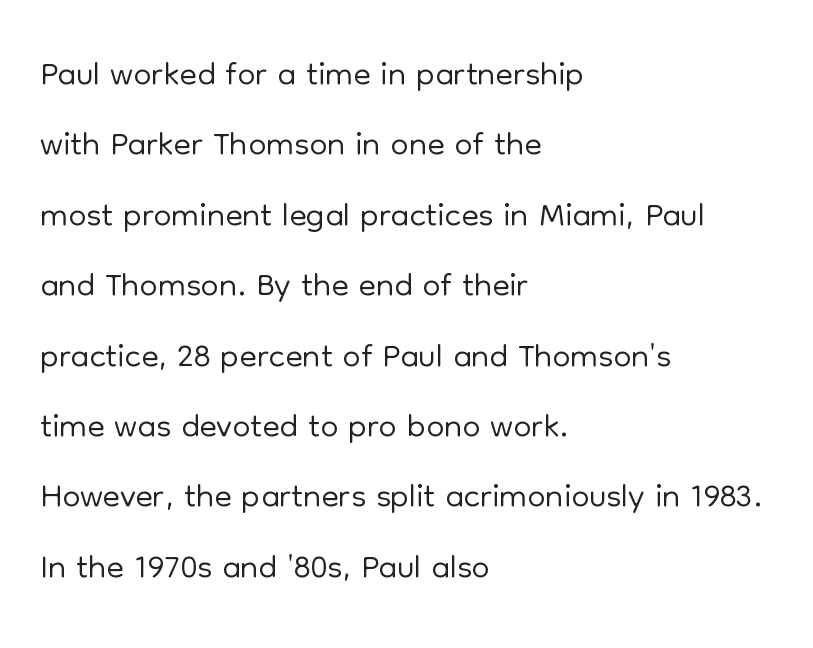
The characters display no serif detailing; their extremities are plain. The horizontal fit of the characters is conventional and even. The rendering anchors every line to the left-hand side. One glance says typical: line gaps are just what's usual. Just letters on the line, the space beneath them empty. The letters advance in unequal steps, a hallmark of proportional type.
